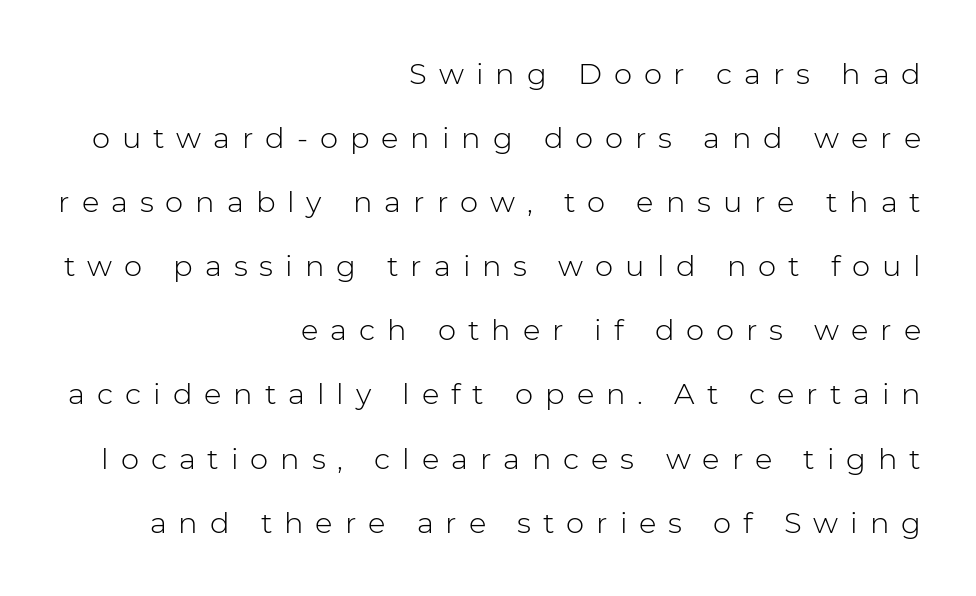
Is there much room between lines? Yes — plenty of vertical air separates them. Decoration check: the copy has no underline. The text was rendered using a sans face with plain stroke endings. You could not count columns in this text — the font is proportionally spaced.
